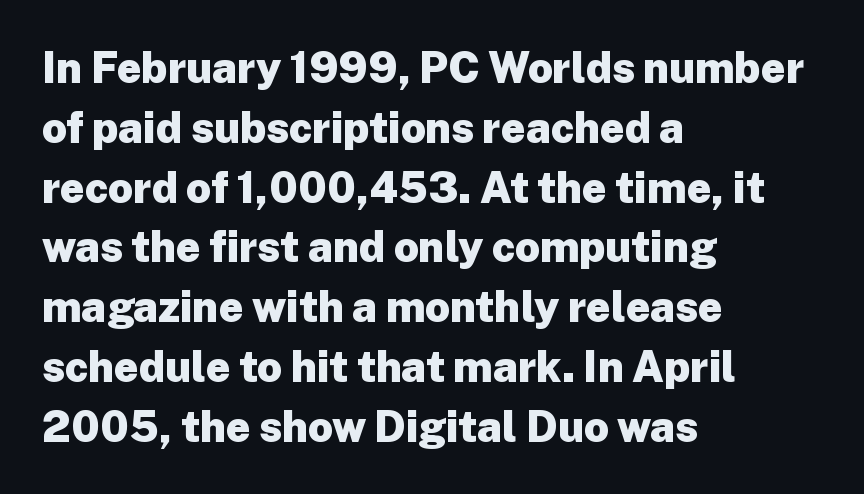
Line starts are locked; line ends wander. Default kerning and tracking; the words read as compact shapes. Vertical strokes here are truly vertical. Quick note: underline off.
